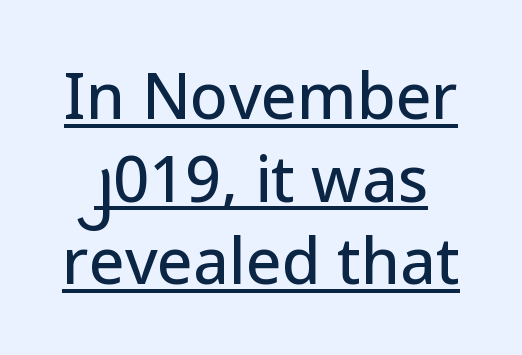
Posture: vertical. Students, observe: this is what conventionally led text looks like. The words here are underlined. Are there feet on the stems? There aren't — it's a sans.
